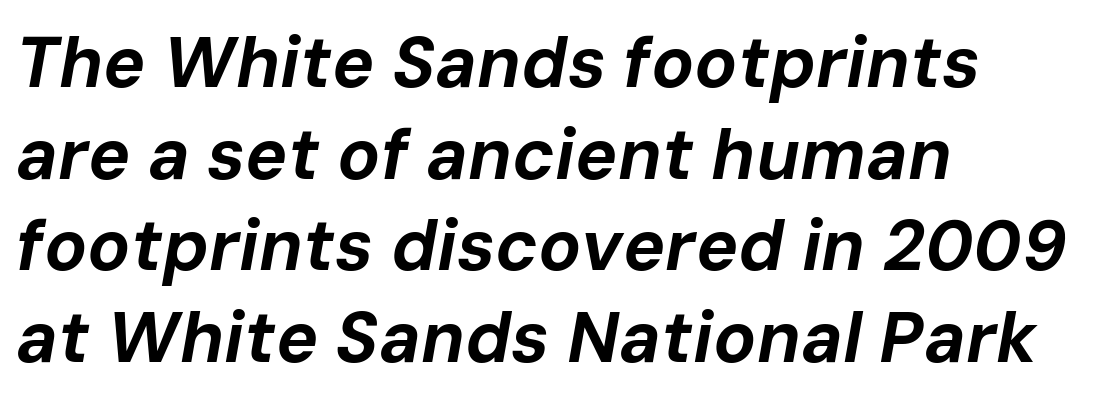
Q: Is the text bold? A: Yes.
Q: Is the text italic (slanted)? A: Yes, it leans right by about 10 degrees.
Q: Is the text underlined? A: No.
Q: How is the paragraph aligned? A: Left-aligned.
Q: Is the spacing between letters normal or unusually wide? A: Normal.
Q: Is the spacing between lines tight, normal or loose? A: Normal.
Q: Width (condensed, normal, or wide)? A: Normal.
Q: Stroke contrast? A: Low.
Q: x-height? A: Medium.
Q: Monospaced? A: No.
